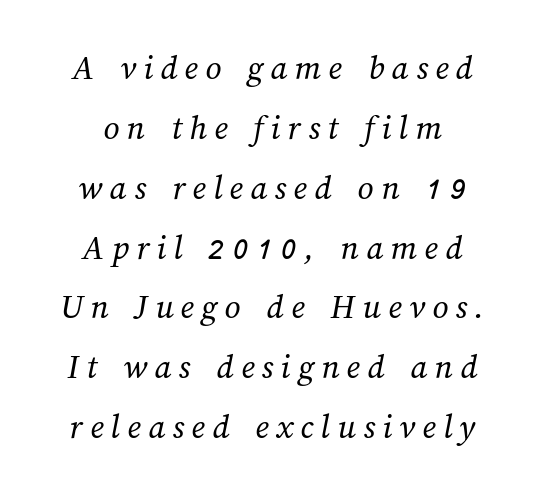
Q: Is the text bold? A: No.
Q: Is the text underlined? A: No.
Q: Is the spacing between letters normal or unusually wide? A: Unusually wide.
Q: Width (condensed, normal, or wide)? A: Normal.
Q: Stroke contrast? A: Medium.
Q: x-height? A: Medium.
Q: Monospaced? A: No.
